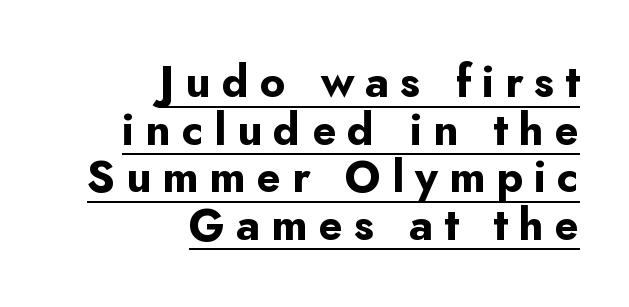
The image shows 44 px bold sans-serif type, upright; set right-aligned, tight line spacing (1.08x), unusually wide letter spacing (+0.25 em), underlined; low stroke contrast and a small x-height.
